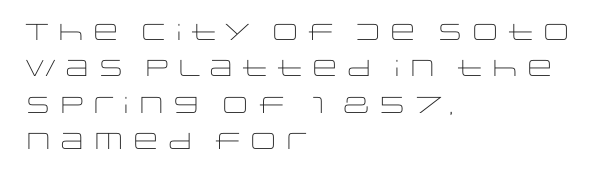
The image shows 23 px text type, upright; set left-aligned, normal line spacing (1.58x), normal letter spacing, not underlined.
